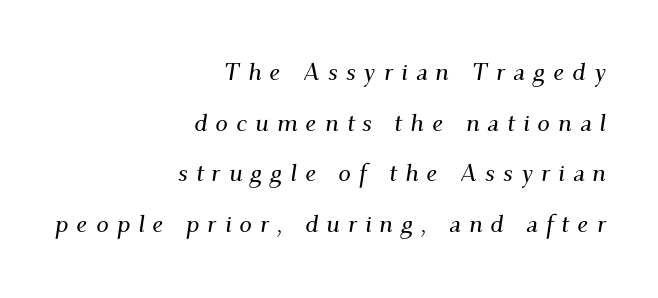
The image shows 25 px text type, italic (leaning right); set right-aligned, loose line spacing (2.03x), unusually wide letter spacing (+0.32 em), not underlined.
